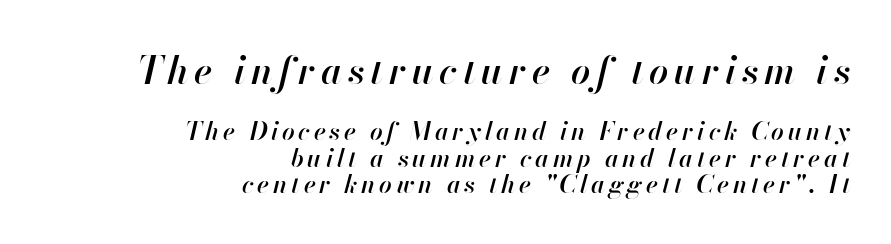
The composition opens big and finishes small. The font is running at a semibold setting, under full bold. Right-aligned paragraph, ragged on the left. Has an underline been added? It has not. Rendered with sloped, italic letterforms. Vertical spacing — tight.
